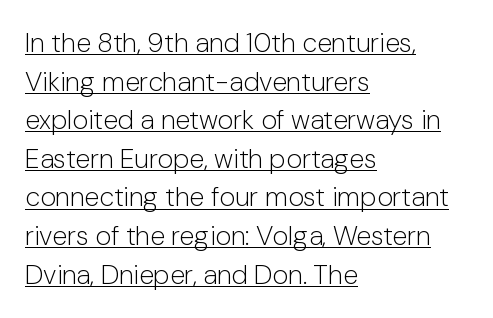
The image shows 27 px text type, upright; set left-aligned, normal line spacing (1.43x), normal letter spacing, underlined.
